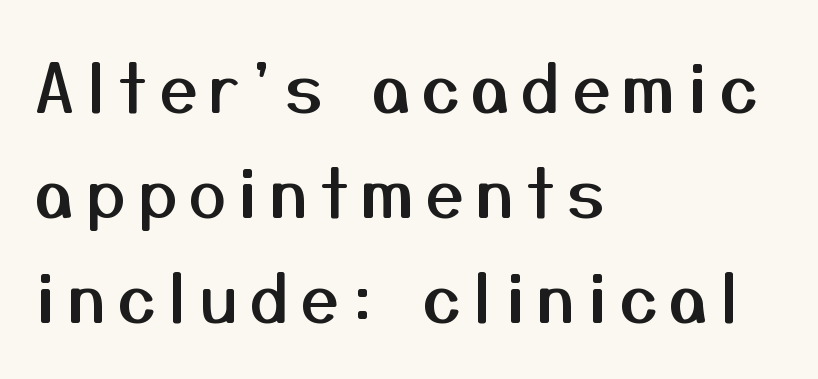
Q: Is the text italic (slanted)? A: No, it is upright.
Q: Is the typeface a serif or a sans-serif typeface? A: Sans-serif.
Q: Is the text underlined? A: No.
Q: How is the paragraph aligned? A: Left-aligned.
Q: Is the spacing between lines tight, normal or loose? A: Normal.
Q: Width (condensed, normal, or wide)? A: Normal.
Q: Stroke contrast? A: Medium.
Q: x-height? A: Medium.
Q: Monospaced? A: No.
